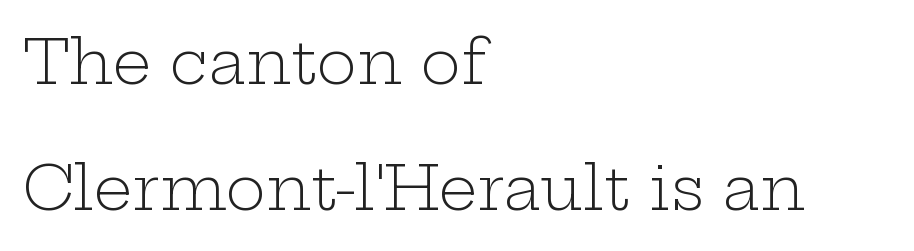
Q: Is the text bold? A: No.
Q: Is the text italic (slanted)? A: No, it is upright.
Q: Is the typeface a serif or a sans-serif typeface? A: Serif.
Q: Is the text underlined? A: No.
Q: How is the paragraph aligned? A: Left-aligned.
Q: Is the spacing between letters normal or unusually wide? A: Normal.
Q: Is the spacing between lines tight, normal or loose? A: Loose.
Q: Width (condensed, normal, or wide)? A: Wide.
Q: Stroke contrast? A: Low.
Q: x-height? A: Medium.
Q: Monospaced? A: No.
